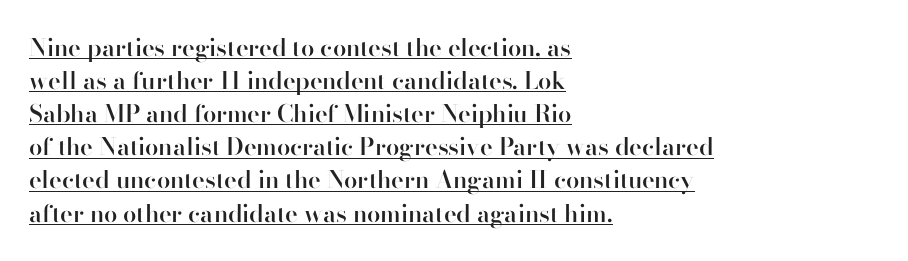
{"italic": "no", "bold": "semi", "underline": "yes", "align": "left", "line_spacing": "normal", "line_spacing_ratio": 1.38, "letter_spacing": "normal", "letter_spacing_em": 0.0, "glyph_px": 24}
